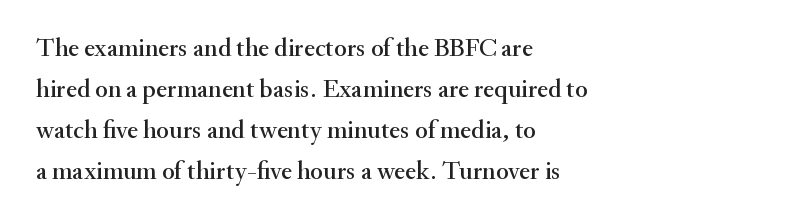
The image shows 26 px text type, upright; set left-aligned, normal line spacing (1.58x), normal letter spacing, not underlined.
